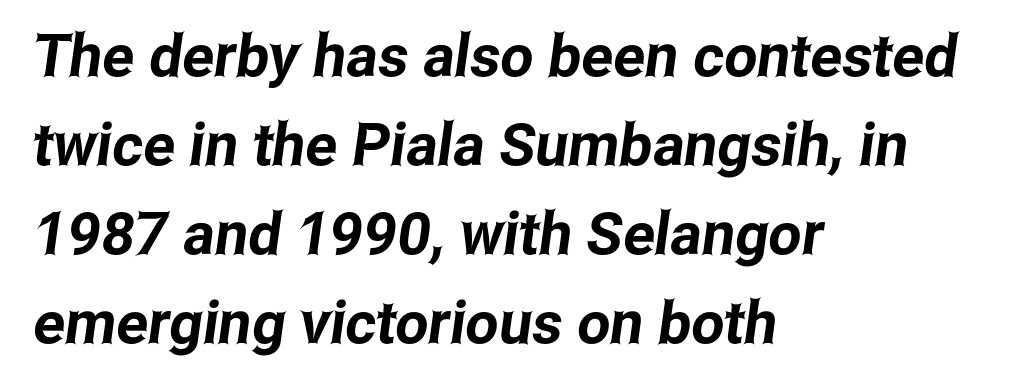
Q: Is the typeface a serif or a sans-serif typeface? A: Sans-serif.
Q: Is the text underlined? A: No.
Q: How is the paragraph aligned? A: Left-aligned.
Q: Is the spacing between letters normal or unusually wide? A: Normal.
Q: Is the spacing between lines tight, normal or loose? A: Normal.
Q: Width (condensed, normal, or wide)? A: Condensed.
Q: Stroke contrast? A: Low.
Q: x-height? A: Medium.
Q: Monospaced? A: No.
